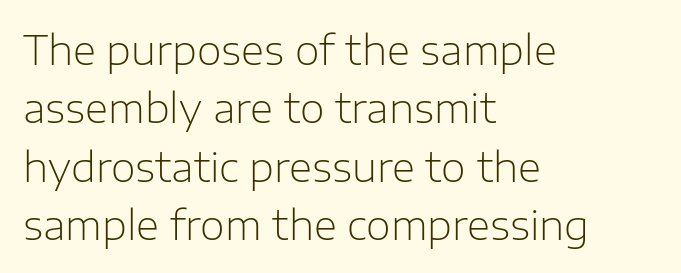
Q: Is the text bold? A: No.
Q: Is the text italic (slanted)? A: No, it is upright.
Q: Is the typeface a serif or a sans-serif typeface? A: Sans-serif.
Q: Is the text underlined? A: No.
Q: How is the paragraph aligned? A: Left-aligned.
Q: Is the spacing between letters normal or unusually wide? A: Normal.
Q: Is the spacing between lines tight, normal or loose? A: Normal.
Q: Width (condensed, normal, or wide)? A: Normal.
Q: Stroke contrast? A: Low.
Q: x-height? A: Medium.
Q: Monospaced? A: No.
